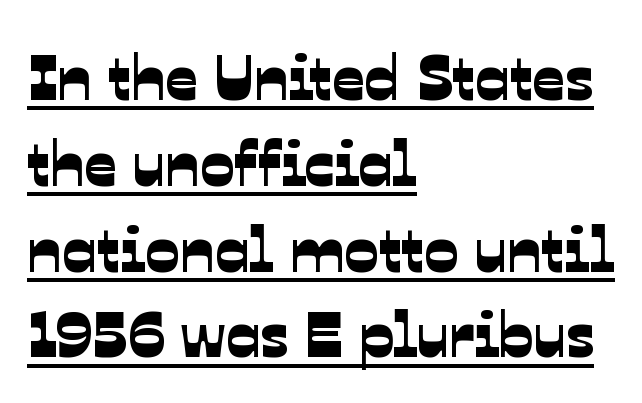
Tracking value appears to be zero — textbook default spacing. Glance below the letters and you will spot a drawn line. The leading is moderate, giving the passage an even texture. Each line starts at the same left margin while the right side varies. A typesetter would call this proportional, since set widths differ per character.
